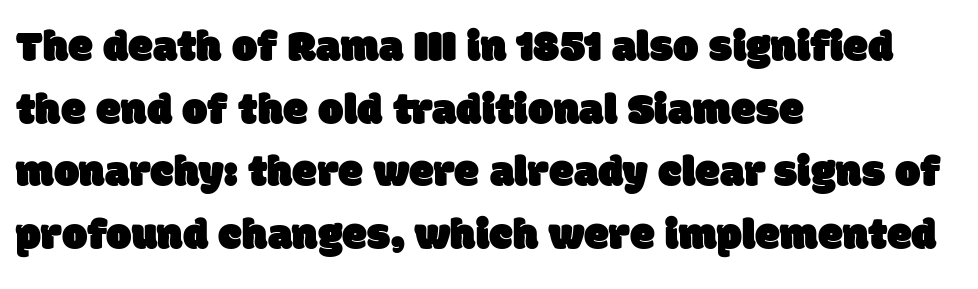
Default kerning and tracking; the words read as compact shapes. You could not count columns in this text — the font is proportionally spaced. The space between consecutive lines is moderate. No word sits above an underline. Examine the stroke ends and you'll find no serifs.
